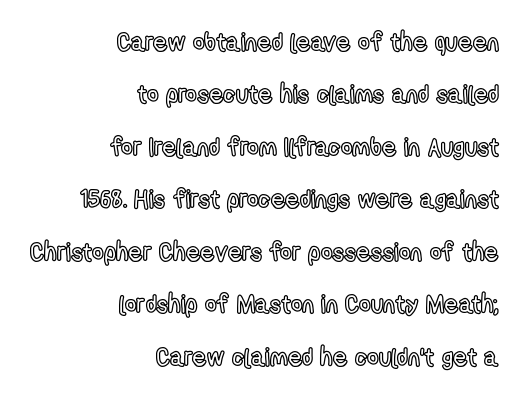
Lines of text with bare space underneath. Ordinary non-slanted type is in use. The letters sit at their default tracking, neither squeezed nor spread. Each new line begins a long way beneath the previous one. These lines are set flush right with a ragged left edge.
